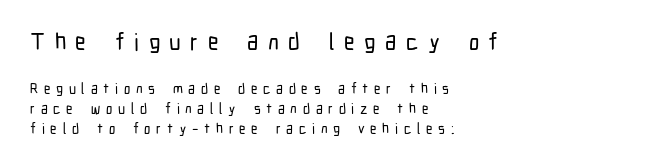
Q: Is the text italic (slanted)? A: No, it is upright.
Q: Is the text underlined? A: No.
Q: How is the paragraph aligned? A: Left-aligned.
Q: Is the spacing between letters normal or unusually wide? A: Unusually wide.
Q: Is the spacing between lines tight, normal or loose? A: Normal.
Q: Which block of text is set in a larger size, the first (top) or the second (bottom)? A: The first (top) one.
